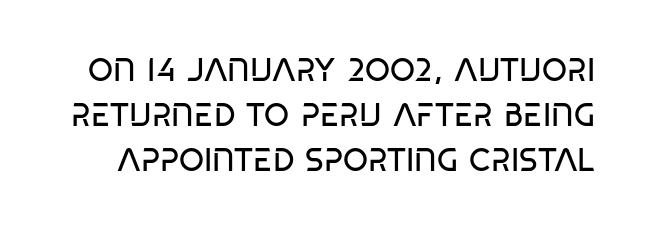
Q: Is the text bold? A: No.
Q: Is the typeface a serif or a sans-serif typeface? A: Sans-serif.
Q: Is the text underlined? A: No.
Q: Is the spacing between letters normal or unusually wide? A: Normal.
Q: Is the spacing between lines tight, normal or loose? A: Normal.
Q: Width (condensed, normal, or wide)? A: Condensed.
Q: Stroke contrast? A: Low.
Q: x-height? A: Large.
Q: Monospaced? A: No.
